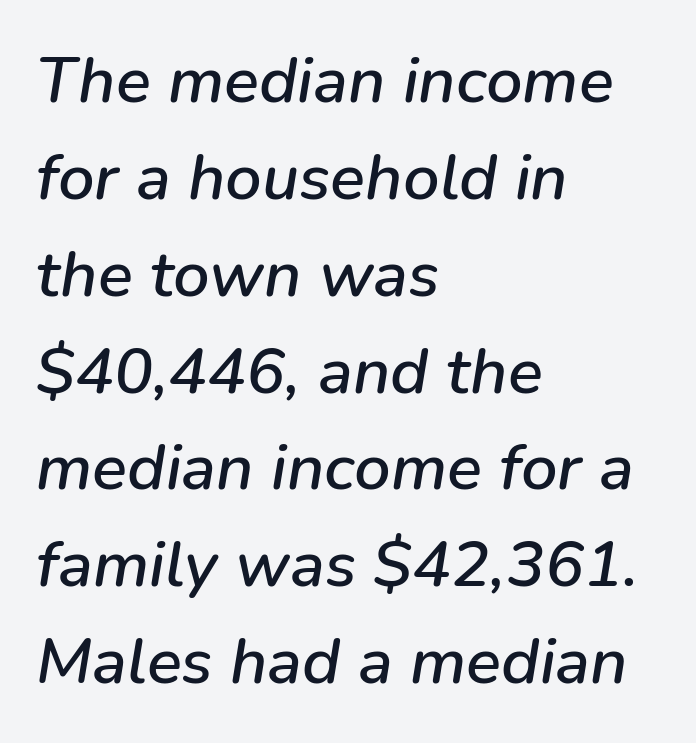
In CSS terms this would be text-align: left. The gaps between neighbouring characters are ordinary and unremarkable. Normally led — the rows are evenly, conventionally spaced. The axis of the letterforms is tilted away from vertical. Lines of text with bare space underneath. Character widths vary here, with narrow letters taking less room than wide ones.
